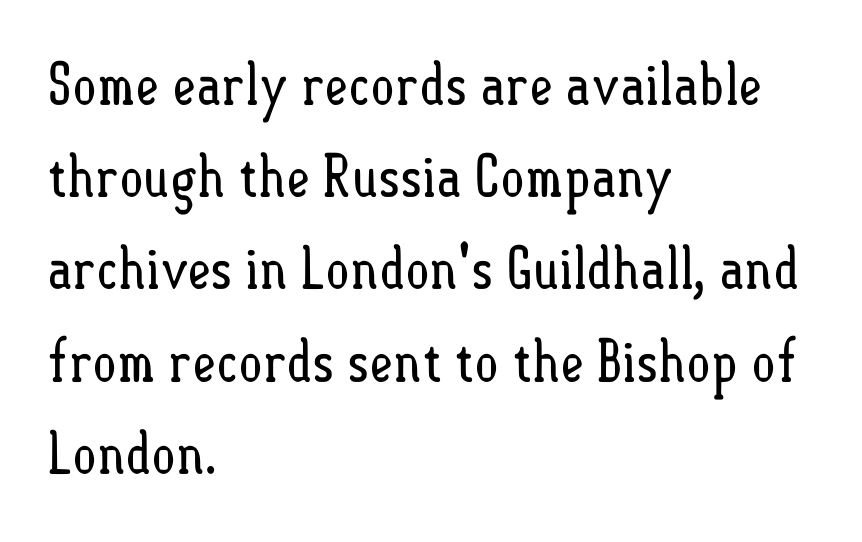
Standard letterfit; no display-style spreading of the glyphs. Heaviness? Minimal to ordinary, like unemphasized prose. Rendered with straight, roman letterforms. A clean baseline with only descenders dipping below it.
